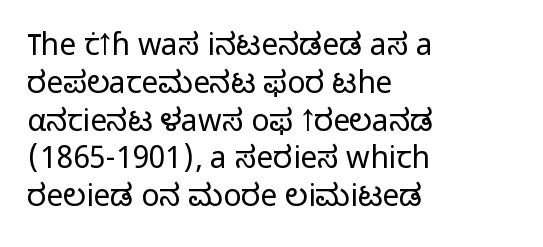
{"serif": "no", "italic": "no", "bold": "no", "weight": "light", "width": "normal", "stroke_contrast": "low", "x_height": "medium", "monospaced": "no", "underline": "no", "align": "left", "line_spacing": "normal", "line_spacing_ratio": 1.26, "letter_spacing": "normal", "letter_spacing_em": 0.0, "glyph_px": 30}
